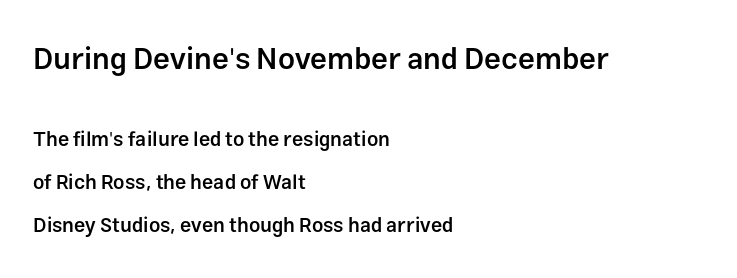
Standard letterfit; no display-style spreading of the glyphs. Stroke thickness is moderately raised; the sample reads as semibold. What kind of face is this? One without serifs — a sans. Does the leading feel generous? Absolutely, it's lavish. Posture: straight, roman, zero tilt. Does the bottom block carry the larger type? No, the top block does.
